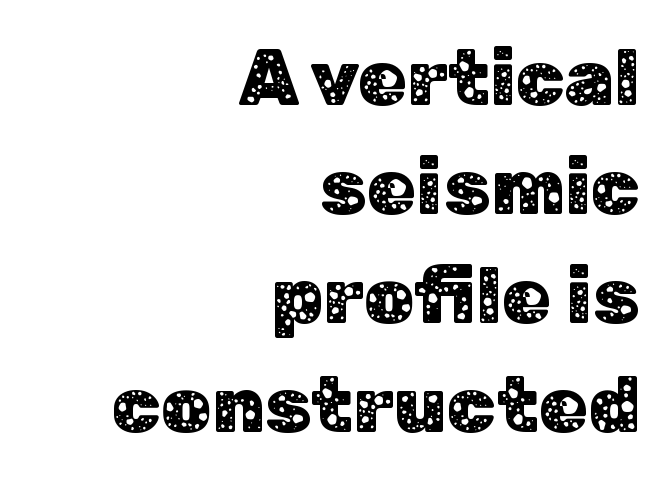
The image shows 79 px sans-serif type, upright; set right-aligned, normal line spacing (1.38x), normal letter spacing, not underlined; low stroke contrast and a medium x-height.
